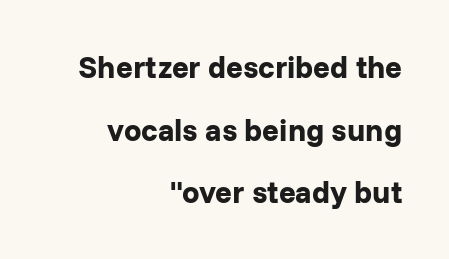
Q: Is the text bold? A: Yes.
Q: Is the text italic (slanted)? A: No, it is upright.
Q: Is the typeface a serif or a sans-serif typeface? A: Sans-serif.
Q: Is the text underlined? A: No.
Q: How is the paragraph aligned? A: Right-aligned.
Q: Is the spacing between letters normal or unusually wide? A: Normal.
Q: Is the spacing between lines tight, normal or loose? A: Loose.
Q: Width (condensed, normal, or wide)? A: Normal.
Q: Stroke contrast? A: Low.
Q: x-height? A: Medium.
Q: Monospaced? A: No.
